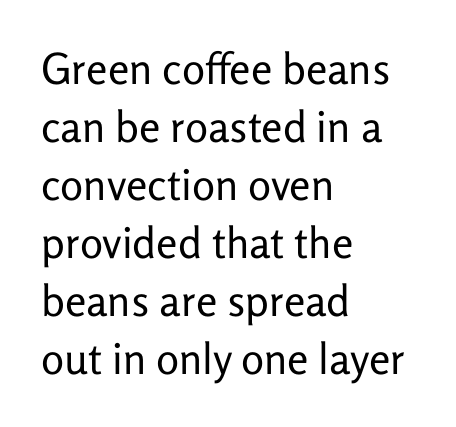
Q: Is the text bold? A: No.
Q: Is the text italic (slanted)? A: No, it is upright.
Q: Is the typeface a serif or a sans-serif typeface? A: Sans-serif.
Q: Is the text underlined? A: No.
Q: How is the paragraph aligned? A: Left-aligned.
Q: Is the spacing between letters normal or unusually wide? A: Normal.
Q: Is the spacing between lines tight, normal or loose? A: Normal.
Q: Width (condensed, normal, or wide)? A: Normal.
Q: Stroke contrast? A: Low.
Q: x-height? A: Medium.
Q: Monospaced? A: No.
